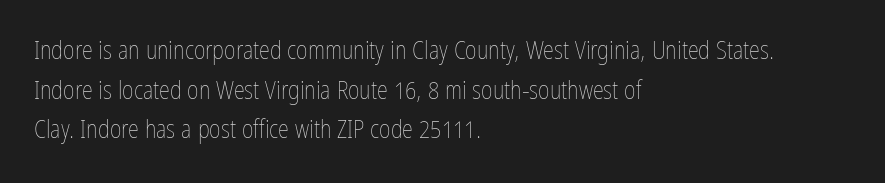
Q: Is the text bold? A: No.
Q: Is the text italic (slanted)? A: No, it is upright.
Q: Is the text underlined? A: No.
Q: How is the paragraph aligned? A: Left-aligned.
Q: Is the spacing between letters normal or unusually wide? A: Normal.
Q: Is the spacing between lines tight, normal or loose? A: Normal.
